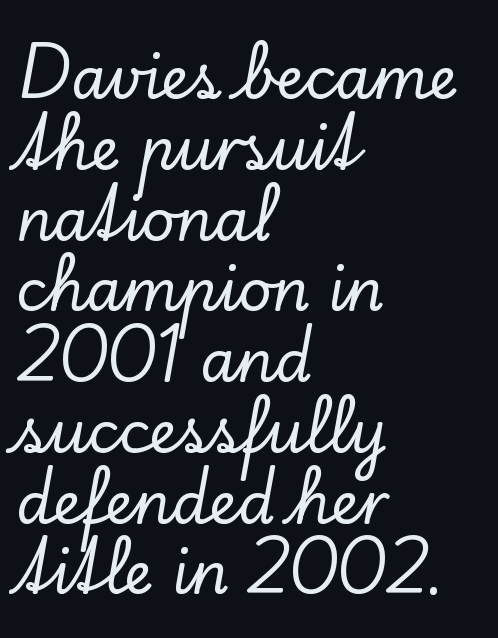
The image shows 58 px serif type; set left-aligned, line spacing 1.22x, normal letter spacing, not underlined; low stroke contrast and a small x-height.
